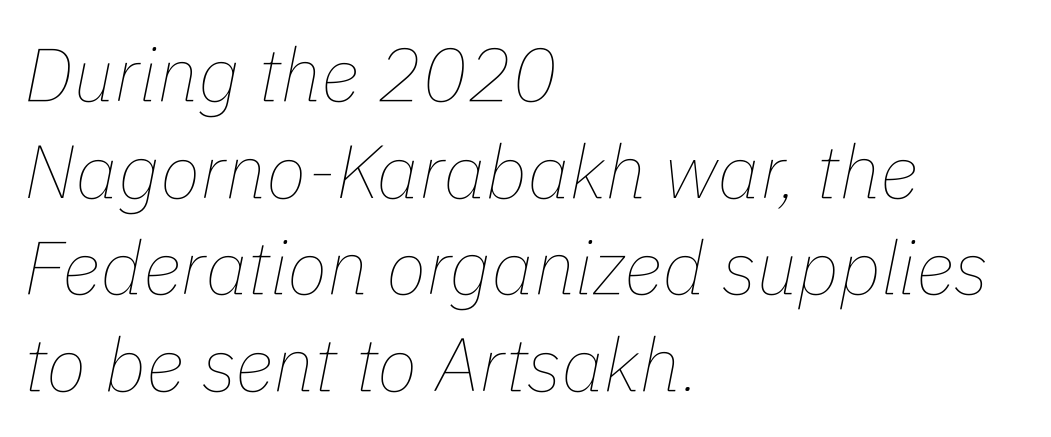
{"italic": "yes", "lean": "right", "slant_degrees": 11, "bold": "no", "weight": "thin", "width": "normal", "stroke_contrast": "low", "x_height": "medium", "monospaced": "no", "underline": "no", "align": "left", "line_spacing": "normal", "line_spacing_ratio": 1.29, "letter_spacing": "normal", "letter_spacing_em": 0.0, "glyph_px": 75}
